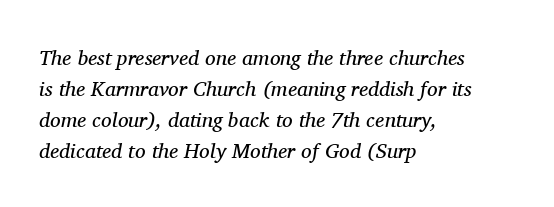
Q: Is the text bold? A: No.
Q: Is the text italic (slanted)? A: Yes, it leans right by about 11 degrees.
Q: Is the text underlined? A: No.
Q: How is the paragraph aligned? A: Left-aligned.
Q: Is the spacing between letters normal or unusually wide? A: Normal.
Q: Is the spacing between lines tight, normal or loose? A: Normal.
